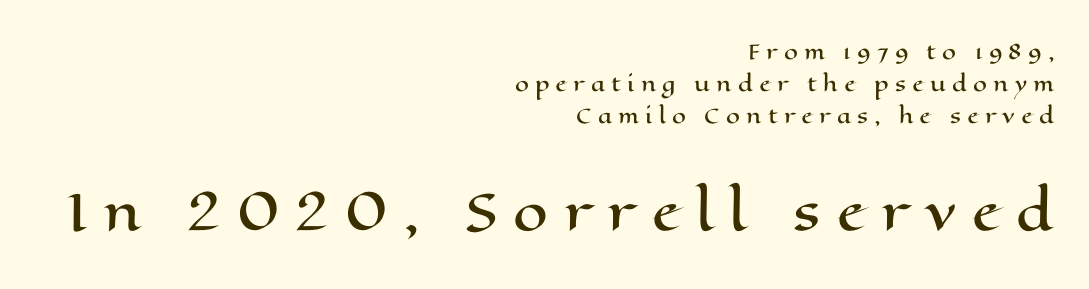
{"italic": "no", "width": "wide", "stroke_contrast": "high", "x_height": "medium", "monospaced": "no", "underline": "no", "align": "right", "line_spacing": "normal", "line_spacing_ratio": 1.59, "letter_spacing": "wide", "letter_spacing_em": 0.31, "larger_block": "second", "size_ratio": 2.5, "glyph_px": 50}
